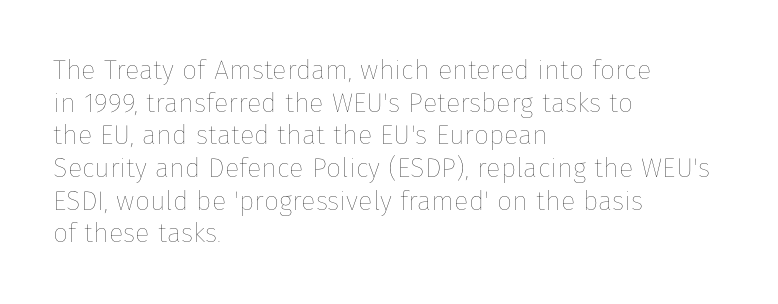
{"italic": "no", "bold": "no", "underline": "no", "align": "left", "line_spacing_ratio": 1.21, "letter_spacing": "normal", "letter_spacing_em": 0.0, "glyph_px": 27}
